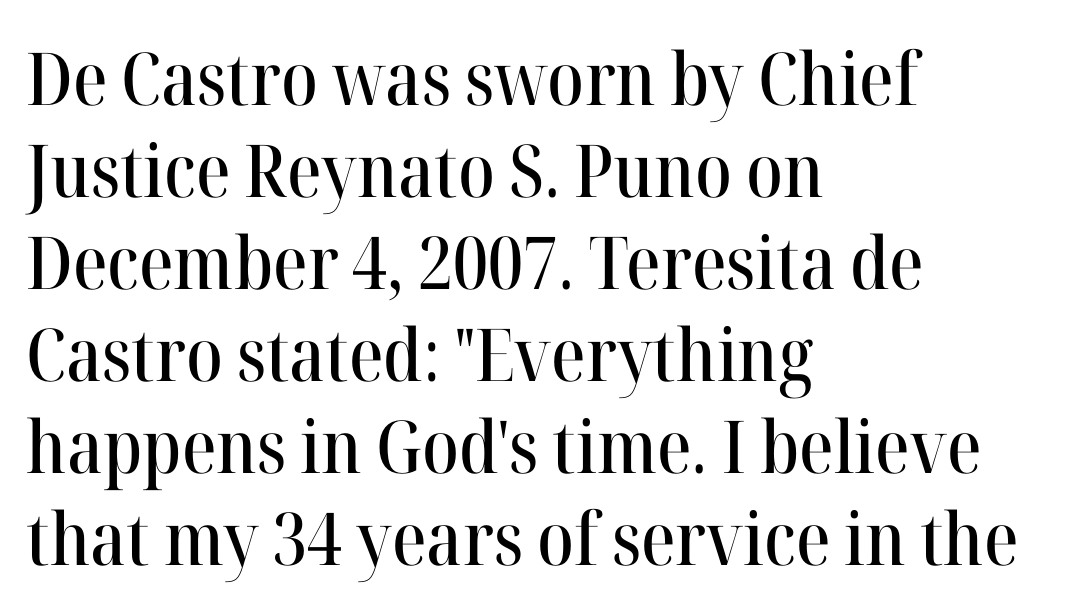
The image shows 73 px serif type, upright; set left-aligned, normal line spacing (1.26x), normal letter spacing, not underlined; high stroke contrast and a medium x-height.
